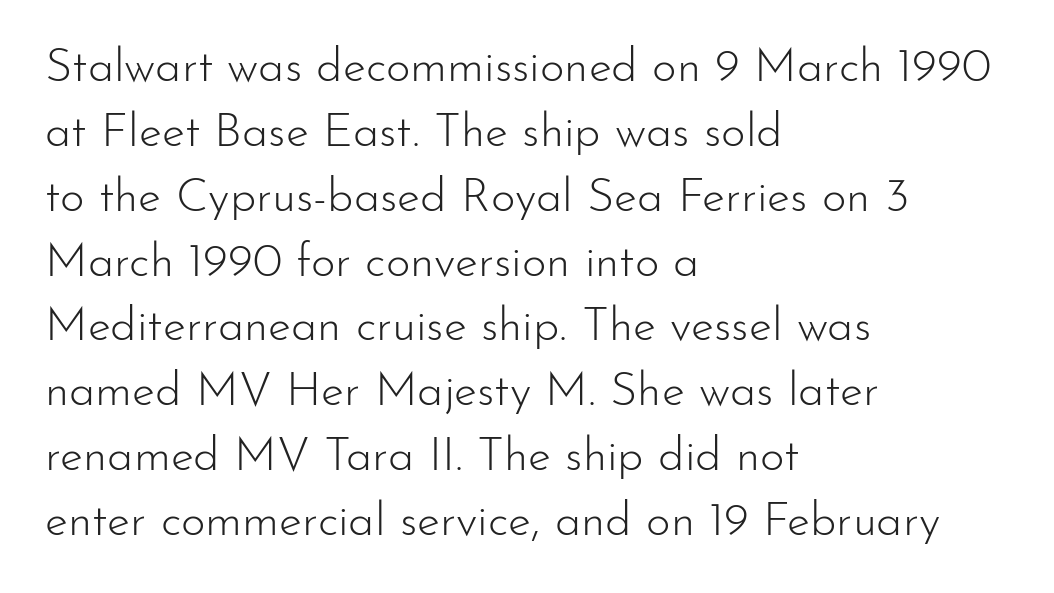
No heavy texture on the line: the type isn't bold. This is sans-serif lettering, the kind often seen on screens and signage. The glyphs are unaccompanied by any horizontal stroke below them. Whoever set this chose a conventional vertical rhythm. The letters sit at their default tracking, neither squeezed nor spread.
